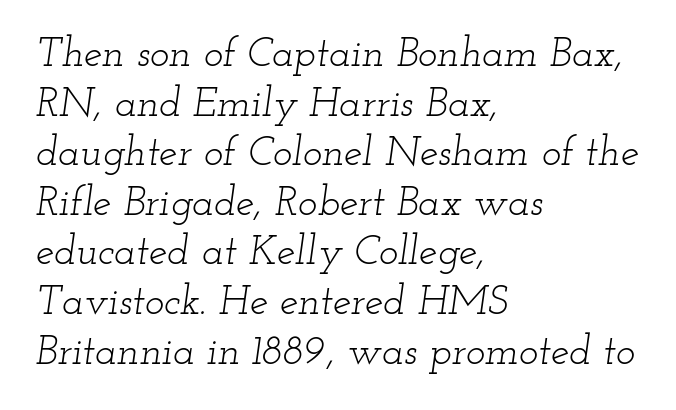
Heaviness? Minimal to ordinary, like unemphasized prose. The face used here is proportionally spaced, like ordinary book or web type. Each row of text sits above clean, open space. Letterform terminals end in serifs throughout the passage. One-word summary of the alignment: left.
